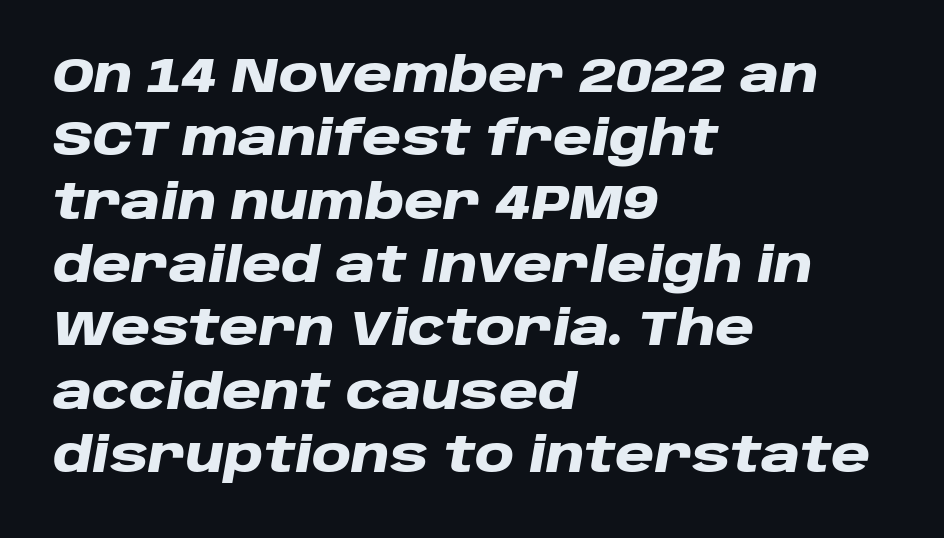
{"italic": "yes", "lean": "right", "slant_degrees": 10, "bold": "yes", "weight": "heavy", "width": "wide", "stroke_contrast": "low", "x_height": "large", "monospaced": "no", "underline": "no", "align": "left", "line_spacing": "normal", "line_spacing_ratio": 1.32, "letter_spacing": "normal", "letter_spacing_em": 0.0, "glyph_px": 48}
